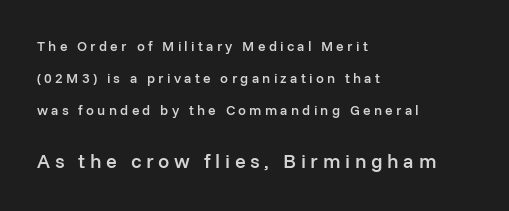
{"italic": "no", "bold": "semi", "underline": "no", "align": "left", "line_spacing": "loose", "line_spacing_ratio": 2.27, "letter_spacing": "wide", "letter_spacing_em": 0.23, "larger_block": "second", "size_ratio": 1.43, "glyph_px": 20}
